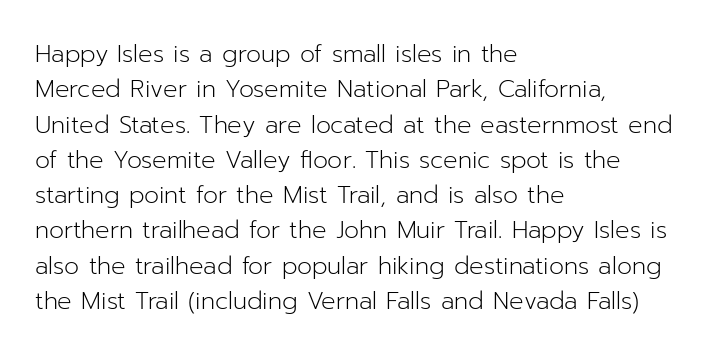
The image shows 24 px text type, upright; set left-aligned, normal line spacing (1.47x), normal letter spacing, not underlined.
